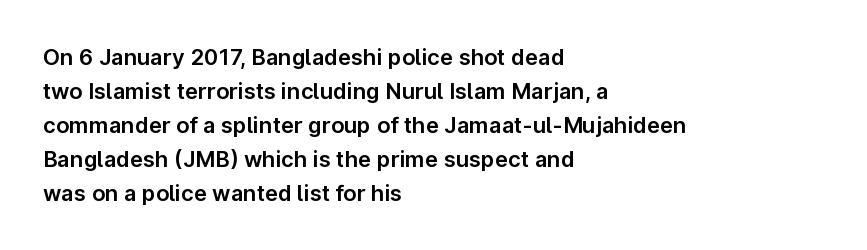
Inter-character spacing is left at the font's built-in metrics. A bare baseline throughout the passage. The typography opts for an upright posture over an oblique one. Casual observation: everything's shoved over to the left.
